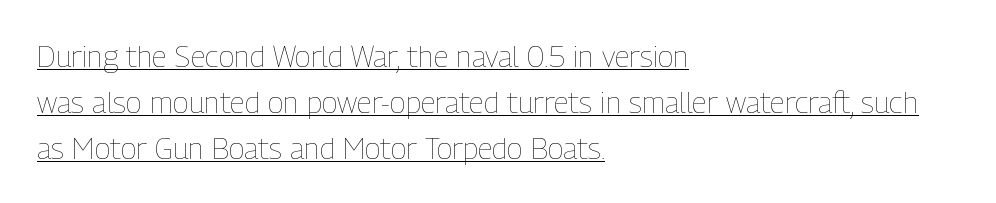
A typesetter would call this proportional, since set widths differ per character. The words here are underlined. Each stroke keeps to a modest, everyday thickness or less. There is no visible air inserted between adjacent glyphs. Compared with typical paragraphs, the rows here are spaced about the same. Teacher's note: observe the even left margin — that is flush-left alignment.
